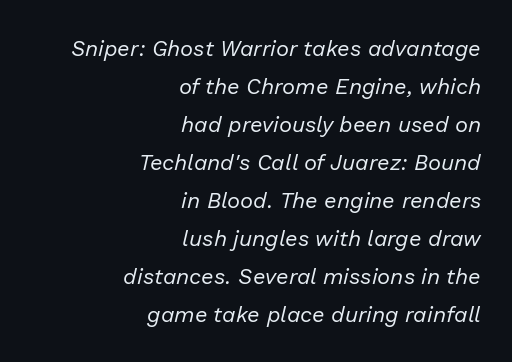
Q: Is the text bold? A: No.
Q: Is the text italic (slanted)? A: Yes, it leans right by about 13 degrees.
Q: Is the text underlined? A: No.
Q: How is the paragraph aligned? A: Right-aligned.
Q: Is the spacing between letters normal or unusually wide? A: Normal.
